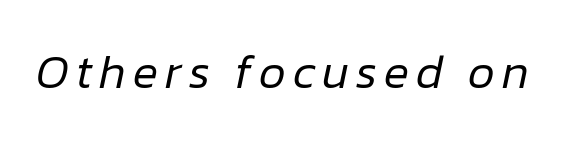
Q: Is the text bold? A: No.
Q: Is the text italic (slanted)? A: Yes, it leans right by about 12 degrees.
Q: Is the text underlined? A: No.
Q: Width (condensed, normal, or wide)? A: Normal.
Q: Stroke contrast? A: Low.
Q: x-height? A: Medium.
Q: Monospaced? A: No.
